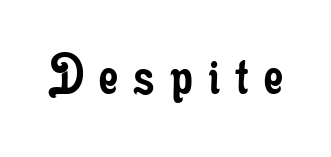
The image shows 62 px regular-weight, condensed serif type, upright; set unusually wide letter spacing (+0.25 em), not underlined; low stroke contrast and a small x-height.
